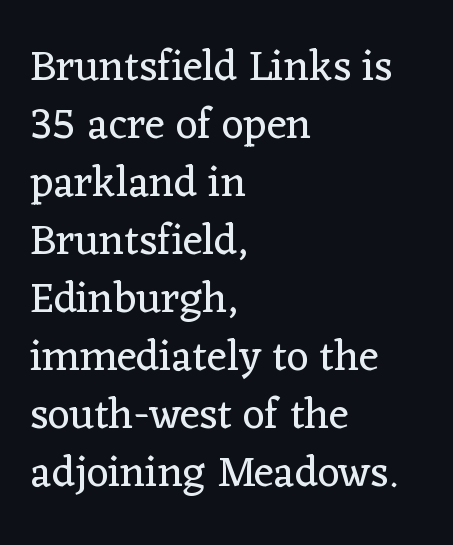
The image shows 43 px regular-weight serif type, upright; set left-aligned, normal line spacing (1.35x), normal letter spacing, not underlined; low stroke contrast and a medium x-height.
